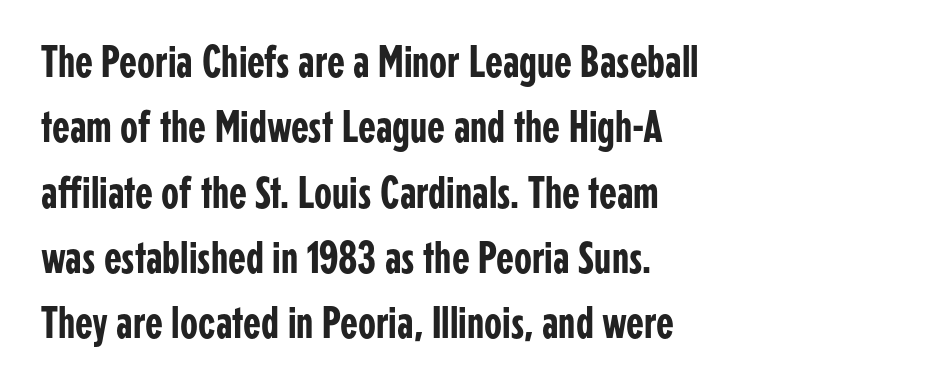
Q: Is the text italic (slanted)? A: No, it is upright.
Q: Is the typeface a serif or a sans-serif typeface? A: Sans-serif.
Q: Is the text underlined? A: No.
Q: How is the paragraph aligned? A: Left-aligned.
Q: Is the spacing between letters normal or unusually wide? A: Normal.
Q: Is the spacing between lines tight, normal or loose? A: Normal.
Q: Width (condensed, normal, or wide)? A: Condensed.
Q: Stroke contrast? A: Low.
Q: x-height? A: Medium.
Q: Monospaced? A: No.
